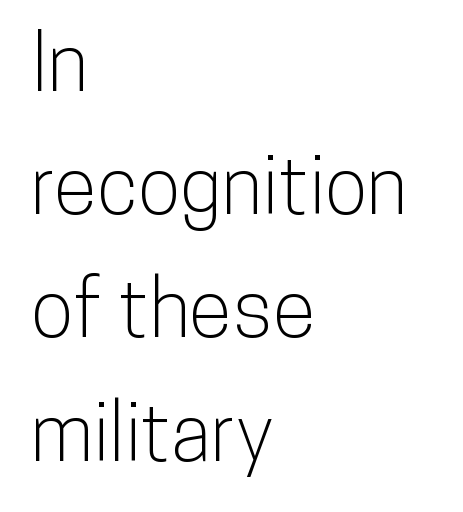
{"serif": "no", "italic": "no", "width": "condensed", "stroke_contrast": "low", "x_height": "medium", "monospaced": "no", "underline": "no", "align": "left", "line_spacing": "normal", "line_spacing_ratio": 1.56, "letter_spacing": "normal", "letter_spacing_em": 0.0, "glyph_px": 79}
